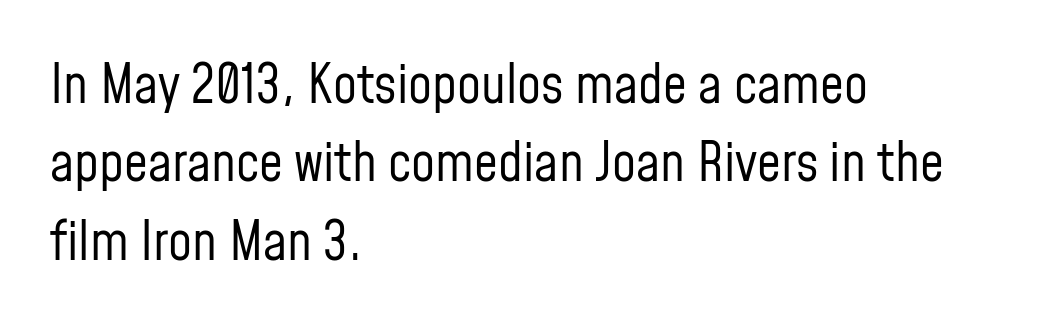
The image shows 53 px regular-weight, condensed sans-serif type, upright; set left-aligned, normal line spacing (1.48x), normal letter spacing, not underlined; low stroke contrast and a medium x-height.
